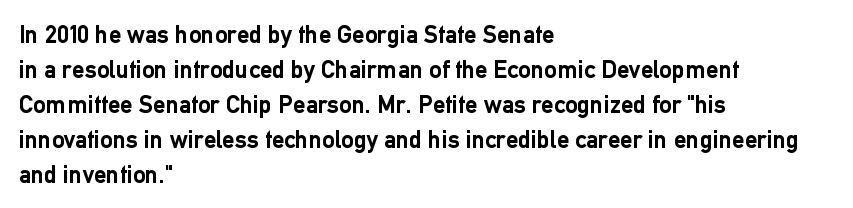
Q: Is the text bold? A: Yes.
Q: Is the text italic (slanted)? A: No, it is upright.
Q: Is the text underlined? A: No.
Q: How is the paragraph aligned? A: Left-aligned.
Q: Is the spacing between letters normal or unusually wide? A: Normal.
Q: Is the spacing between lines tight, normal or loose? A: Normal.
